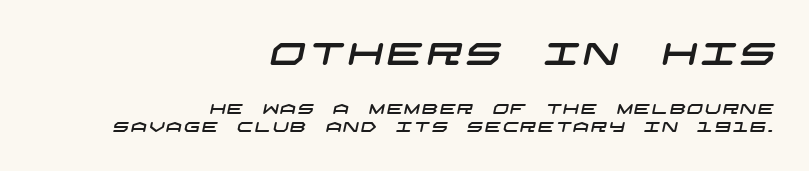
The image shows 31 px wide sans-serif type; set right-aligned, normal line spacing (1.27x), not underlined; the first (top) block is 2.21x larger; low stroke contrast and a large x-height.
